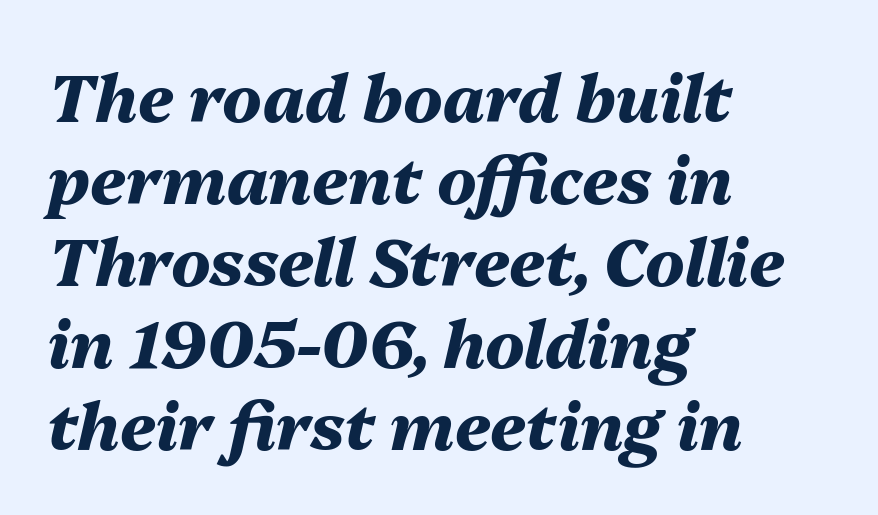
{"italic": "yes", "lean": "right", "slant_degrees": 13, "bold": "yes", "weight": "heavy", "width": "normal", "stroke_contrast": "medium", "x_height": "medium", "monospaced": "no", "underline": "no", "align": "left", "line_spacing": "normal", "line_spacing_ratio": 1.26, "letter_spacing": "normal", "letter_spacing_em": 0.0, "glyph_px": 65}
